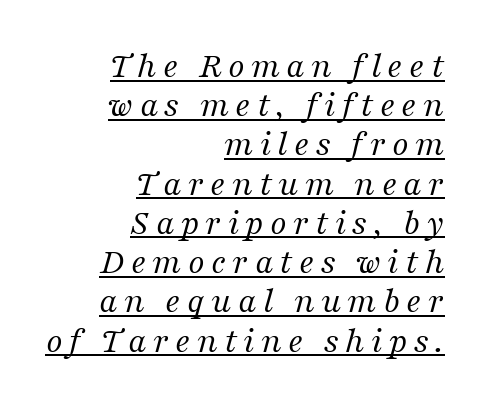
When letters slant like this, we call the style italic. This sample has the flowing, uneven cadence of proportional lettering. Visually the block forms a straight wall on the right and a jagged coastline on the left. In terms of leading, this rendering errs on the cramped side. The font is comparable to plain body text, perhaps lighter. Each line of the rendering has a horizontal stroke beneath the glyphs.
